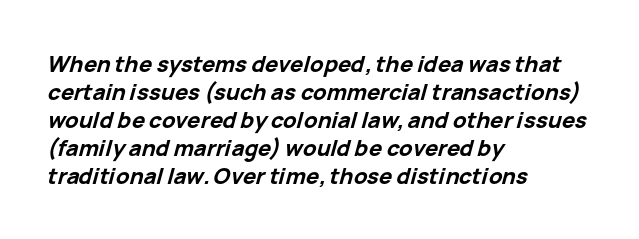
Q: Is the text bold? A: Yes.
Q: Is the text italic (slanted)? A: Yes, it leans right by about 15 degrees.
Q: Is the text underlined? A: No.
Q: How is the paragraph aligned? A: Left-aligned.
Q: Is the spacing between letters normal or unusually wide? A: Normal.
Q: Is the spacing between lines tight, normal or loose? A: Normal.
